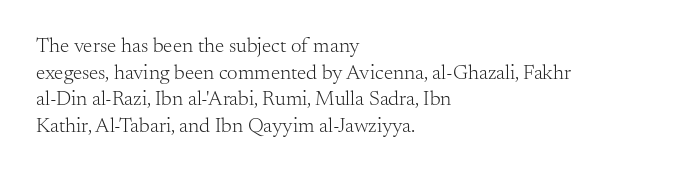
Q: Is the text bold? A: No.
Q: Is the text italic (slanted)? A: No, it is upright.
Q: Is the text underlined? A: No.
Q: How is the paragraph aligned? A: Left-aligned.
Q: Is the spacing between letters normal or unusually wide? A: Normal.
Q: Is the spacing between lines tight, normal or loose? A: Normal.
